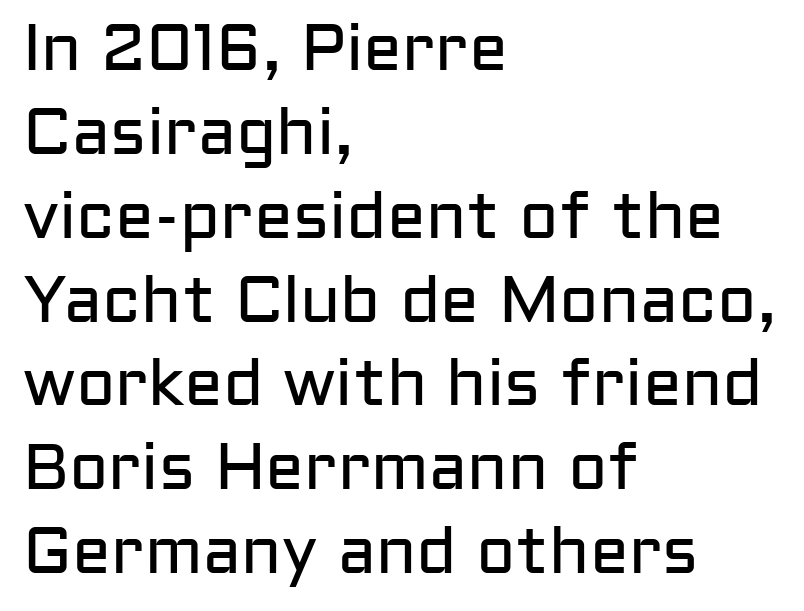
The image shows 65 px regular-weight sans-serif type, upright; set left-aligned, normal line spacing (1.29x), normal letter spacing, not underlined; low stroke contrast and a medium x-height.
